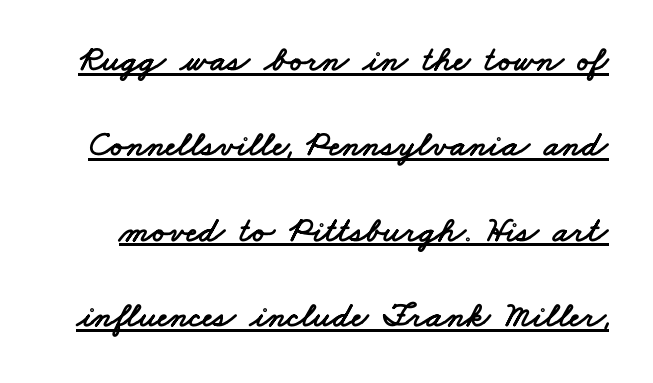
The image shows 36 px wide sans-serif type; set loose line spacing (2.37x), normal letter spacing, underlined; low stroke contrast and a small x-height.
